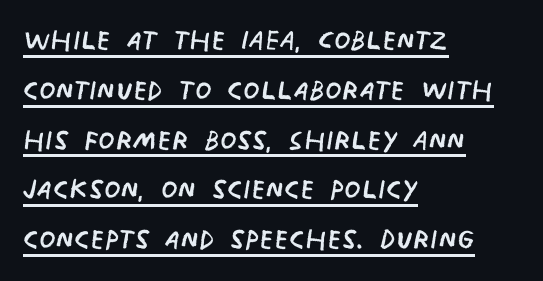
The characters are drawn with everyday or finer stroke widths. Interline gaps are of average width in this sample. Where is the straight margin? On the left. The sample's only ornament is a line tracing under the words.
